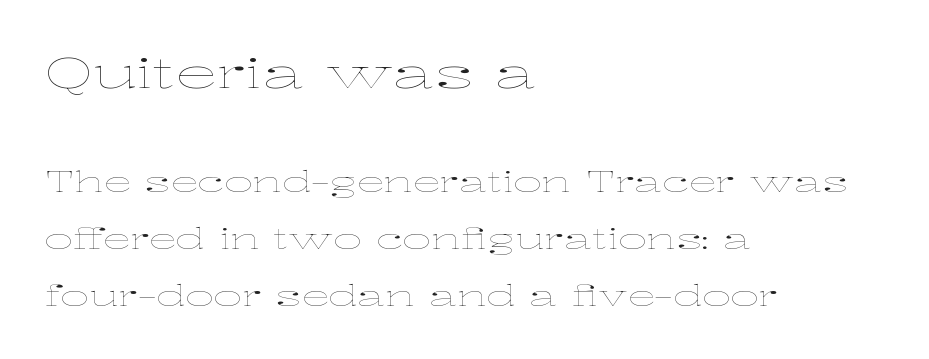
Q: Is the text bold? A: No.
Q: Is the text italic (slanted)? A: No, it is upright.
Q: Is the text underlined? A: No.
Q: How is the paragraph aligned? A: Left-aligned.
Q: Is the spacing between letters normal or unusually wide? A: Normal.
Q: Is the spacing between lines tight, normal or loose? A: Loose.
Q: Which block of text is set in a larger size, the first (top) or the second (bottom)? A: The first (top) one.
Q: Width (condensed, normal, or wide)? A: Wide.
Q: Stroke contrast? A: Low.
Q: x-height? A: Medium.
Q: Monospaced? A: No.
